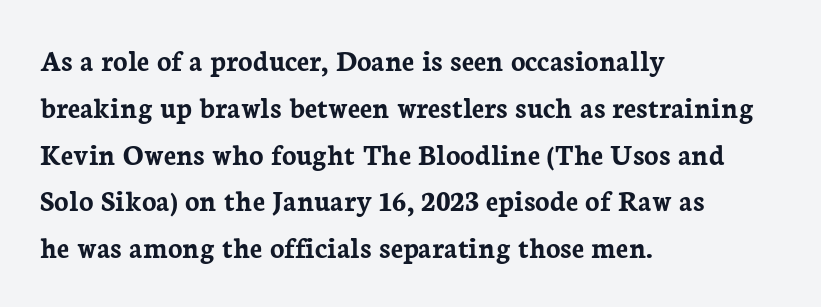
Compared with typical body copy, the letter spacing here is the same. Only glyphs here, with clear space below each row. Think of a printed novel: that variable character pitch is what you see here. Notice how the passage keeps a crisp vertical edge on the left only.
